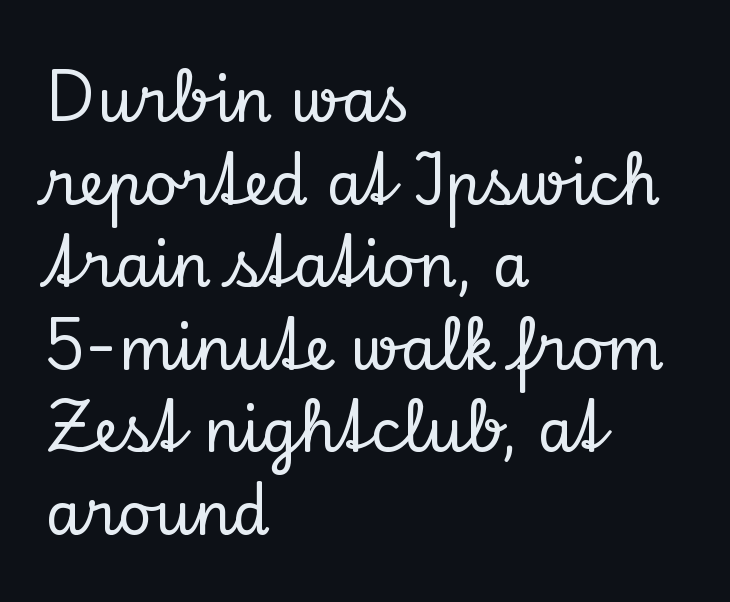
Q: Is the text italic (slanted)? A: No, it is upright.
Q: Is the text underlined? A: No.
Q: How is the paragraph aligned? A: Left-aligned.
Q: Is the spacing between letters normal or unusually wide? A: Normal.
Q: Is the spacing between lines tight, normal or loose? A: Normal.
Q: Width (condensed, normal, or wide)? A: Normal.
Q: Stroke contrast? A: Low.
Q: x-height? A: Small.
Q: Monospaced? A: No.
